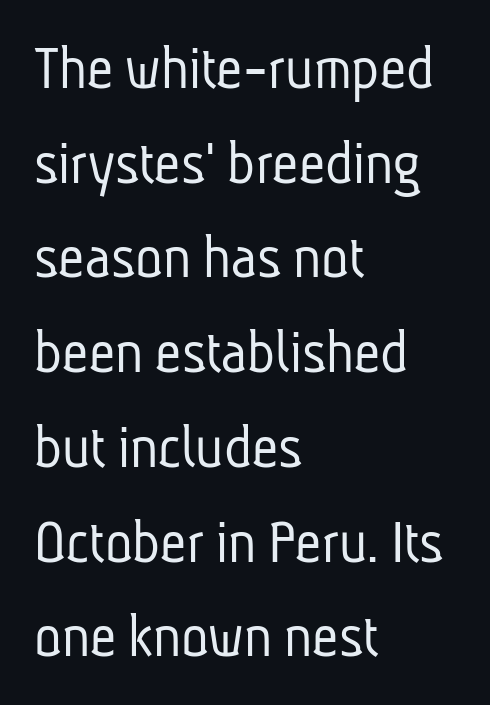
Is this a fixed-width face? No — the glyphs have proportional, varying widths. This is not heavy type; no bold has been used. Regular leading. Standard letterfit; no display-style spreading of the glyphs. Does the copy run flush right? No — it runs flush left.
